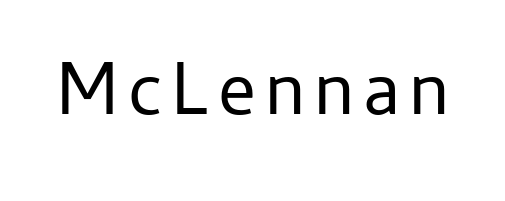
This sample uses an upright cut, with every glyph sitting square on the baseline. The characters display no serif detailing; their extremities are plain. Quick note: underline off. The characters are drawn with everyday or finer stroke widths. Here the designer chose a conventional face with non-uniform glyph widths.
